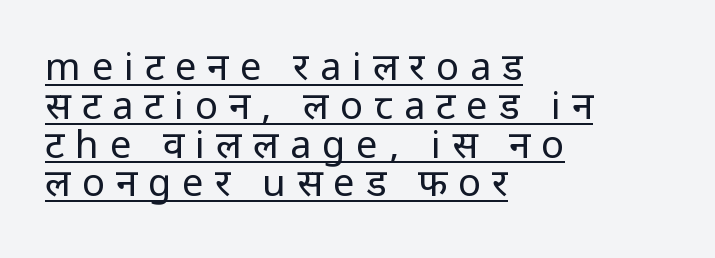
The image shows 38 px regular-weight sans-serif type, upright; set left-aligned, tight line spacing (1.02x), unusually wide letter spacing (+0.29 em), underlined; low stroke contrast and a medium x-height.
